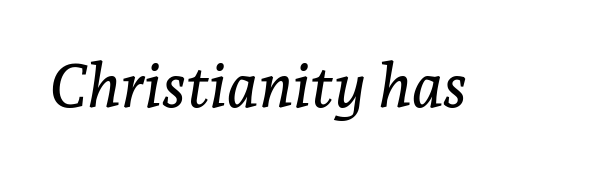
The image shows 61 px serif type, italic (leaning right); set normal letter spacing, not underlined; low stroke contrast and a medium x-height.
